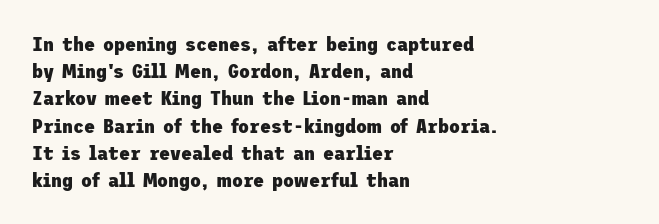
{"italic": "no", "bold": "yes", "underline": "no", "align": "left", "line_spacing": "normal", "line_spacing_ratio": 1.36, "letter_spacing": "normal", "letter_spacing_em": 0.0, "glyph_px": 20}
